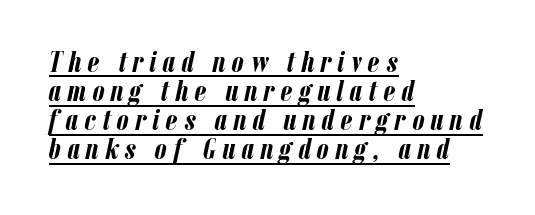
Q: Is the text bold? A: Yes.
Q: Is the text italic (slanted)? A: Yes, it leans right by about 12 degrees.
Q: Is the text underlined? A: Yes.
Q: How is the paragraph aligned? A: Left-aligned.
Q: Is the spacing between letters normal or unusually wide? A: Unusually wide.
Q: Is the spacing between lines tight, normal or loose? A: Tight.
Q: Width (condensed, normal, or wide)? A: Condensed.
Q: Stroke contrast? A: Low.
Q: x-height? A: Medium.
Q: Monospaced? A: No.
